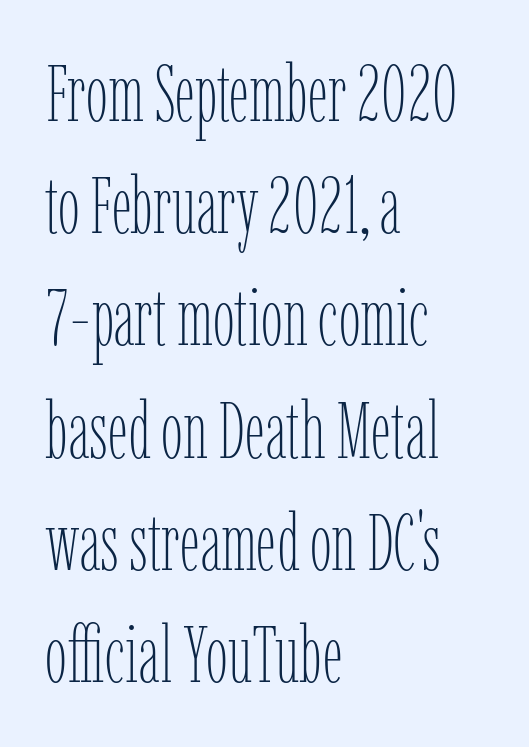
{"italic": "no", "bold": "no", "weight": "thin", "width": "condensed", "stroke_contrast": "low", "x_height": "medium", "monospaced": "no", "underline": "no", "align": "left", "line_spacing": "normal", "line_spacing_ratio": 1.42, "letter_spacing": "normal", "letter_spacing_em": 0.0, "glyph_px": 79}
